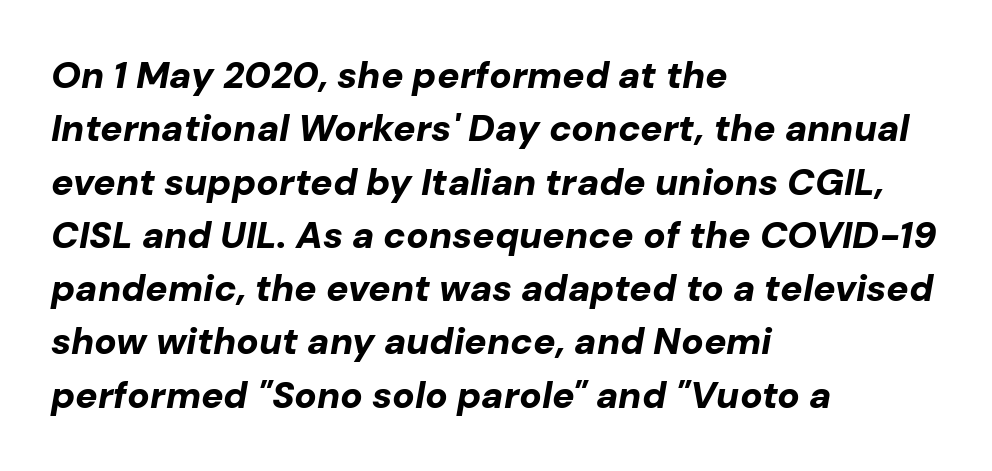
Q: Is the text bold? A: Yes.
Q: Is the text italic (slanted)? A: Yes, it leans right by about 10 degrees.
Q: Is the text underlined? A: No.
Q: How is the paragraph aligned? A: Left-aligned.
Q: Is the spacing between letters normal or unusually wide? A: Normal.
Q: Is the spacing between lines tight, normal or loose? A: Normal.
Q: Width (condensed, normal, or wide)? A: Normal.
Q: Stroke contrast? A: Low.
Q: x-height? A: Medium.
Q: Monospaced? A: No.
